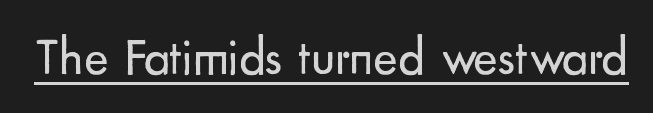
Q: Is the text bold? A: No.
Q: Is the text italic (slanted)? A: No, it is upright.
Q: Is the typeface a serif or a sans-serif typeface? A: Sans-serif.
Q: Is the text underlined? A: Yes.
Q: Is the spacing between letters normal or unusually wide? A: Normal.
Q: Width (condensed, normal, or wide)? A: Normal.
Q: Stroke contrast? A: Low.
Q: x-height? A: Small.
Q: Monospaced? A: No.
